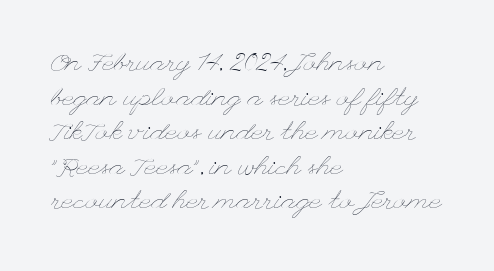
Q: Is the text bold? A: No.
Q: Is the text italic (slanted)? A: Yes.
Q: Is the text underlined? A: No.
Q: How is the paragraph aligned? A: Left-aligned.
Q: Is the spacing between letters normal or unusually wide? A: Normal.
Q: Is the spacing between lines tight, normal or loose? A: Normal.
